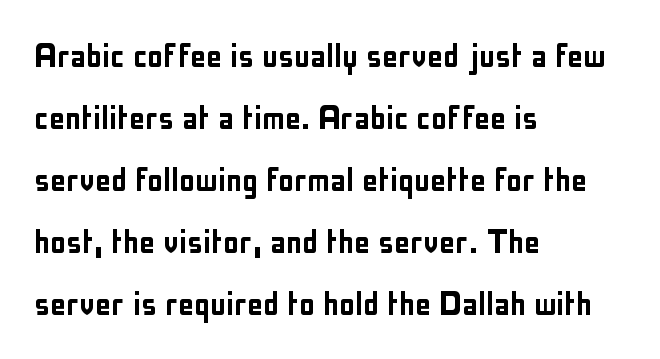
Q: Is the text italic (slanted)? A: No, it is upright.
Q: Is the typeface a serif or a sans-serif typeface? A: Sans-serif.
Q: Is the text underlined? A: No.
Q: How is the paragraph aligned? A: Left-aligned.
Q: Is the spacing between letters normal or unusually wide? A: Normal.
Q: Is the spacing between lines tight, normal or loose? A: Normal.
Q: Width (condensed, normal, or wide)? A: Condensed.
Q: Stroke contrast? A: Low.
Q: x-height? A: Medium.
Q: Monospaced? A: No.
